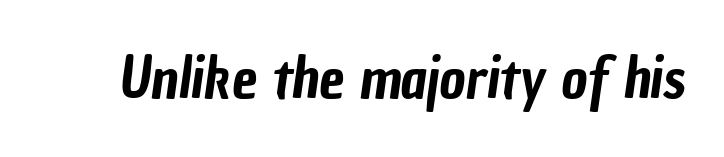
Q: Is the typeface a serif or a sans-serif typeface? A: Sans-serif.
Q: Is the text underlined? A: No.
Q: Is the spacing between letters normal or unusually wide? A: Normal.
Q: Width (condensed, normal, or wide)? A: Condensed.
Q: Stroke contrast? A: Low.
Q: x-height? A: Medium.
Q: Monospaced? A: No.
